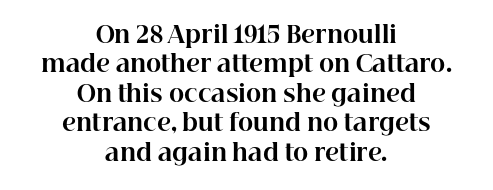
Q: Is the text bold? A: Yes.
Q: Is the text italic (slanted)? A: No, it is upright.
Q: Is the text underlined? A: No.
Q: How is the paragraph aligned? A: Centered.
Q: Is the spacing between letters normal or unusually wide? A: Normal.
Q: Is the spacing between lines tight, normal or loose? A: Normal.
